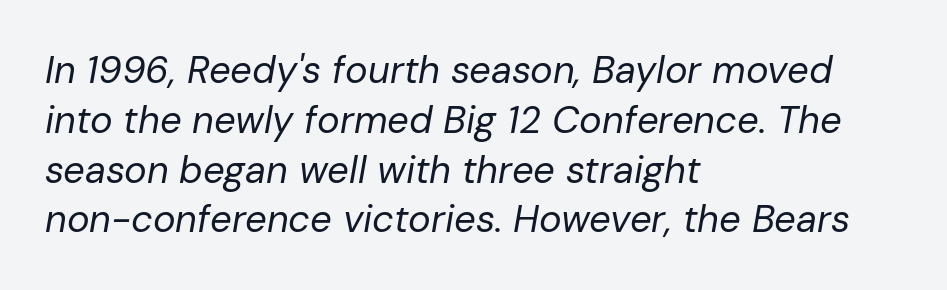
The image shows 38 px regular-weight type, italic (leaning right); set left-aligned, normal line spacing (1.31x), normal letter spacing, not underlined; low stroke contrast and a medium x-height.
